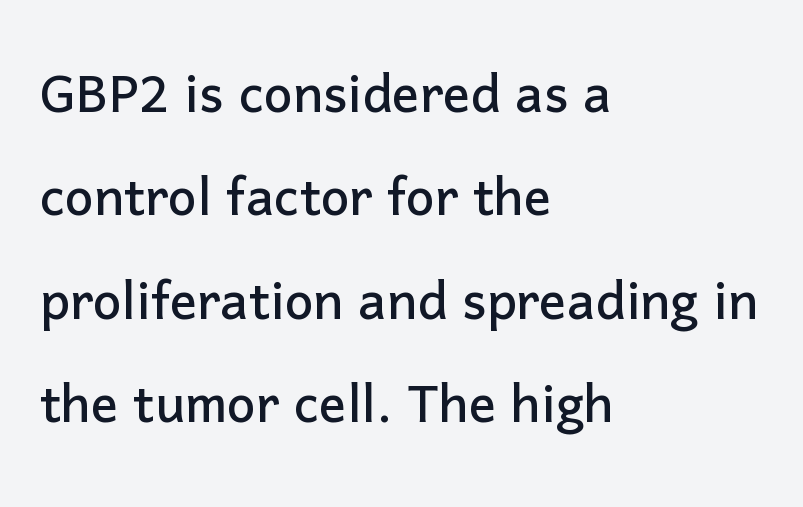
Q: Is the text italic (slanted)? A: No, it is upright.
Q: Is the typeface a serif or a sans-serif typeface? A: Sans-serif.
Q: Is the text underlined? A: No.
Q: How is the paragraph aligned? A: Left-aligned.
Q: Is the spacing between letters normal or unusually wide? A: Normal.
Q: Is the spacing between lines tight, normal or loose? A: Normal.
Q: Width (condensed, normal, or wide)? A: Normal.
Q: Stroke contrast? A: Low.
Q: x-height? A: Medium.
Q: Monospaced? A: No.
